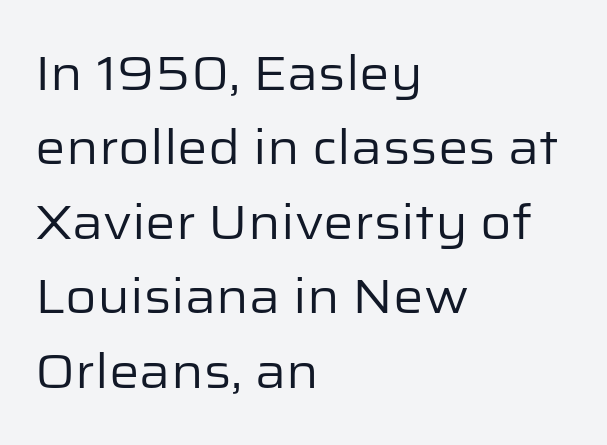
Q: Is the text bold? A: No.
Q: Is the text italic (slanted)? A: No, it is upright.
Q: Is the typeface a serif or a sans-serif typeface? A: Sans-serif.
Q: Is the text underlined? A: No.
Q: How is the paragraph aligned? A: Left-aligned.
Q: Is the spacing between letters normal or unusually wide? A: Normal.
Q: Is the spacing between lines tight, normal or loose? A: Normal.
Q: Width (condensed, normal, or wide)? A: Normal.
Q: Stroke contrast? A: Low.
Q: x-height? A: Medium.
Q: Monospaced? A: No.
